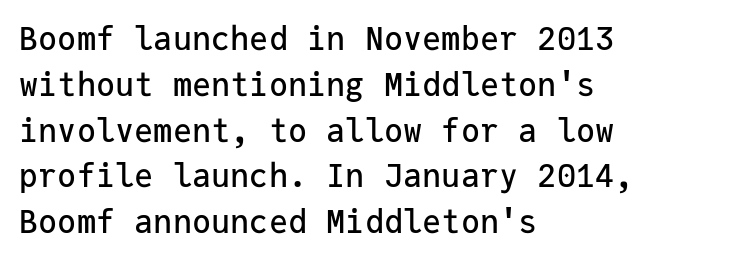
Tracking value appears to be zero — textbook default spacing. Looks like terminal output: every glyph gets an equal slot. A typesetter would mark this as roman, not italic. Whoever set this chose a conventional vertical rhythm. A student would call this left alignment; a typographer would say flush left, rag right.
